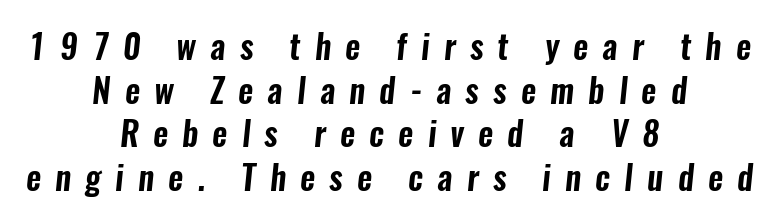
Q: Is the typeface a serif or a sans-serif typeface? A: Sans-serif.
Q: Is the text underlined? A: No.
Q: How is the paragraph aligned? A: Centered.
Q: Is the spacing between letters normal or unusually wide? A: Unusually wide.
Q: Is the spacing between lines tight, normal or loose? A: Normal.
Q: Width (condensed, normal, or wide)? A: Condensed.
Q: Stroke contrast? A: Low.
Q: x-height? A: Medium.
Q: Monospaced? A: No.
